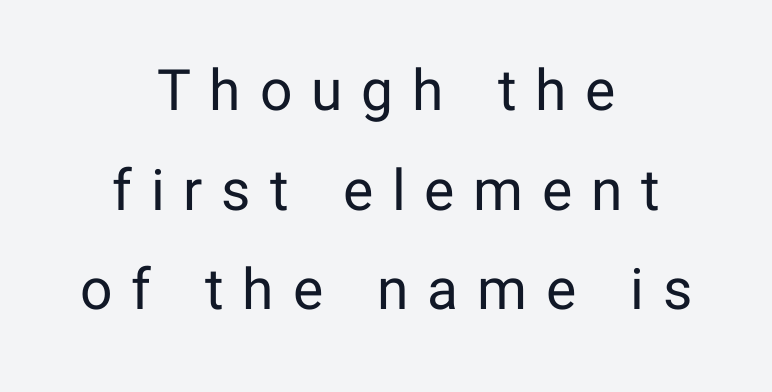
Q: Is the text bold? A: No.
Q: Is the text italic (slanted)? A: No, it is upright.
Q: Is the typeface a serif or a sans-serif typeface? A: Sans-serif.
Q: Is the text underlined? A: No.
Q: How is the paragraph aligned? A: Centered.
Q: Is the spacing between letters normal or unusually wide? A: Unusually wide.
Q: Width (condensed, normal, or wide)? A: Normal.
Q: Stroke contrast? A: Low.
Q: x-height? A: Medium.
Q: Monospaced? A: No.
